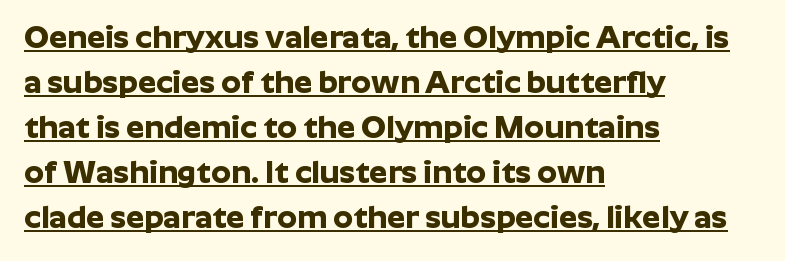
The image shows 32 px bold sans-serif type, upright; set left-aligned, normal line spacing (1.41x), normal letter spacing, underlined; low stroke contrast and a medium x-height.
